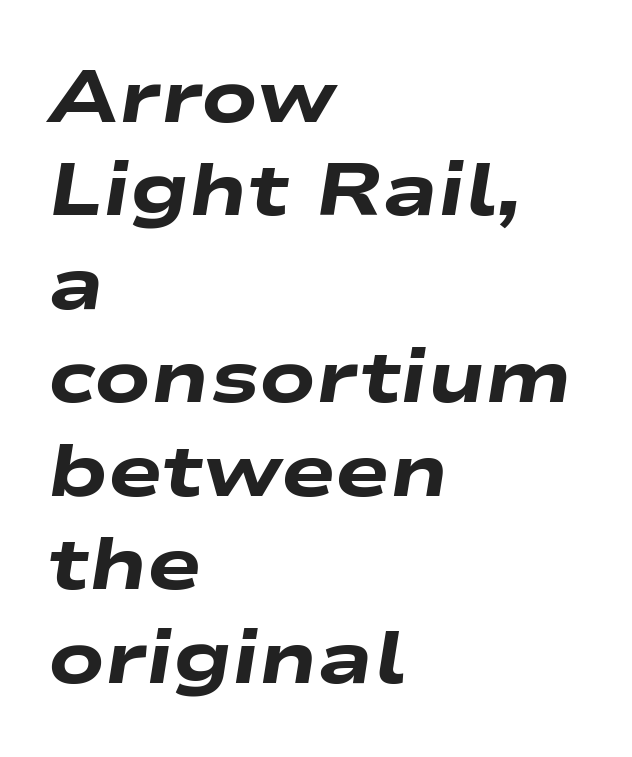
The image shows 73 px heavy, wide type, italic (leaning right); set left-aligned, normal line spacing (1.28x), normal letter spacing, not underlined; low stroke contrast and a medium x-height.
